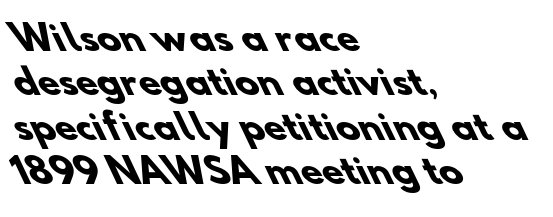
The image shows 35 px heavy sans-serif type; set left-aligned, normal line spacing (1.27x), normal letter spacing, not underlined; low stroke contrast and a small x-height.
